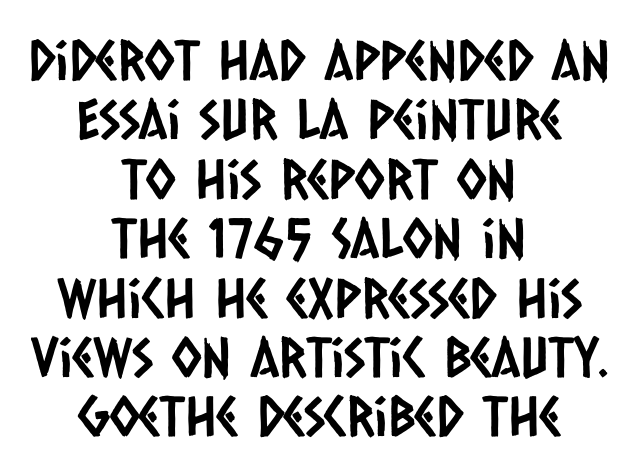
{"serif": "no", "width": "condensed", "stroke_contrast": "low", "x_height": "large", "monospaced": "no", "underline": "no", "align": "center", "line_spacing": "tight", "line_spacing_ratio": 1.08, "letter_spacing": "normal", "letter_spacing_em": 0.0, "glyph_px": 55}
